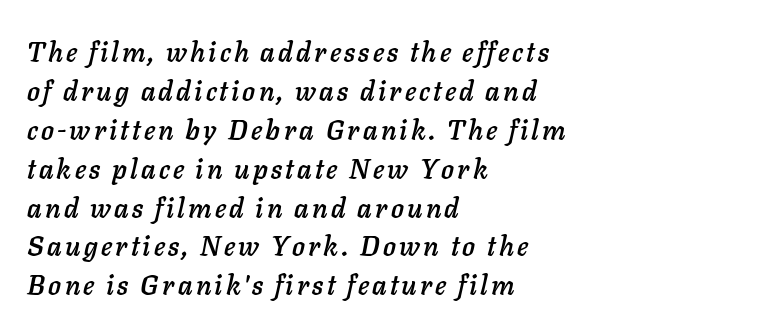
A bare baseline throughout the passage. Leftover space on each line is placed entirely after the last word. Tall strokes in this sample are angled rather than plumb. In terms of leading, this rendering sits right in the middle.
